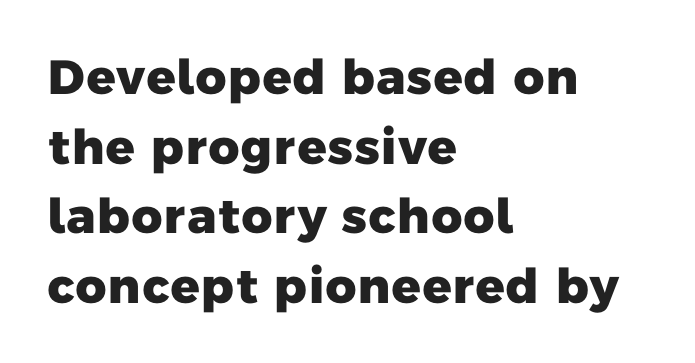
Short note: letters normally spaced. Each new line begins a customary step beneath the previous one. Chunky letters — that's bold for sure. Unmarked baselines from the first word to the last. Each letter keeps its own natural width here, so spacing adapts to shape.
